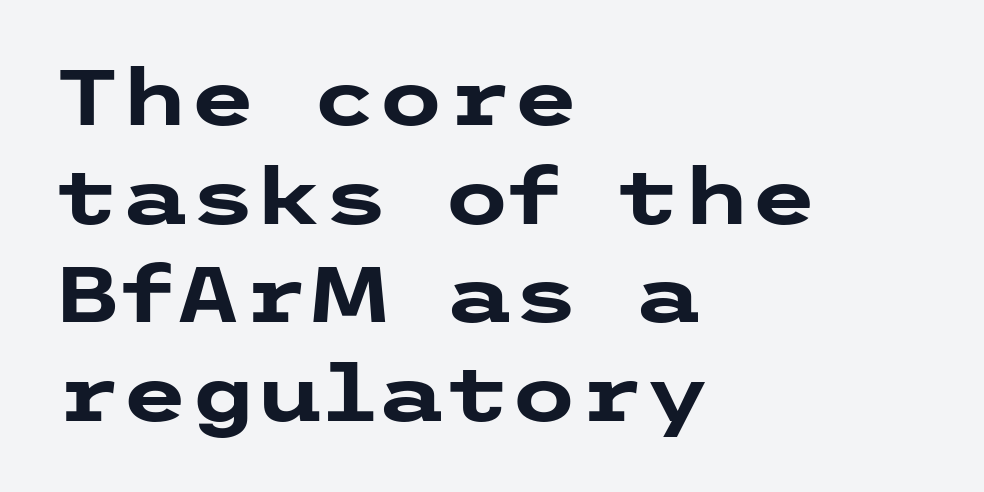
{"serif": "no", "italic": "no", "bold": "yes", "weight": "heavy", "width": "wide", "stroke_contrast": "low", "x_height": "medium", "underline": "no", "align": "left", "line_spacing": "normal", "line_spacing_ratio": 1.28, "letter_spacing": "normal", "letter_spacing_em": 0.0, "glyph_px": 77}
